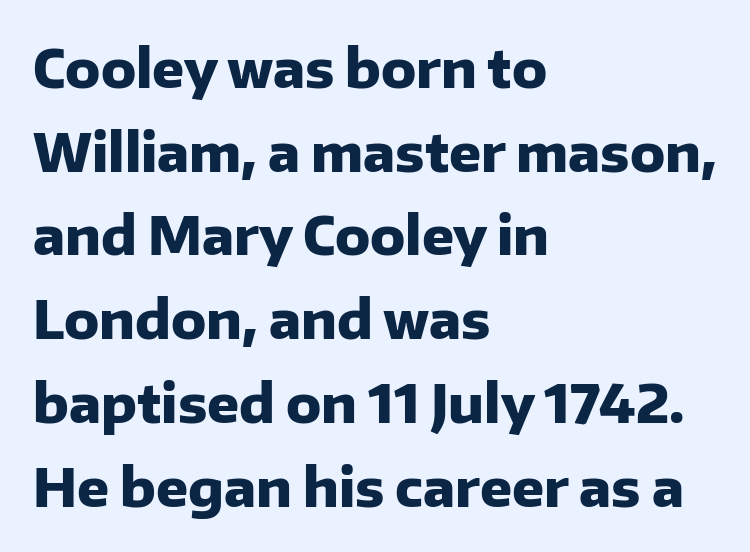
A typesetter would mark this as roman, not italic. Caption: multi-line text, flush left, ragged right. Quick note: underline off. This sample keeps an unexceptional amount of space between lines. The letters advance in unequal steps, a hallmark of proportional type.
